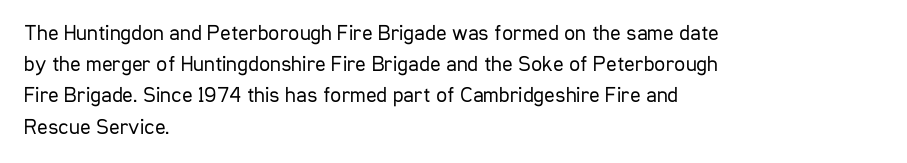
Every row of glyphs begins at an identical x-position on the left. The typesetting does not lean heavy: it is not bold. One glance says typical: line gaps are just what's usual. Underlining? Definitely not there.
